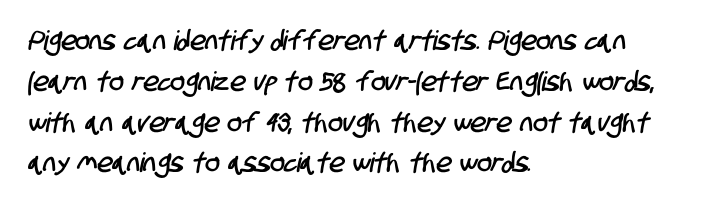
The image shows 27 px text type; set left-aligned, normal line spacing (1.51x), normal letter spacing, not underlined.
